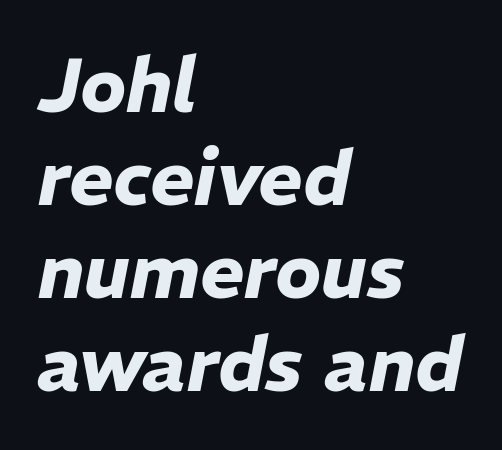
The passage is arranged the way most books set body copy — flush left. Students, this is bold: see how much ink each stroke carries. You could not count columns in this text — the font is proportionally spaced. What stands out about the letter spacing? Nothing — it is the standard amount. No word sits above an underline.
